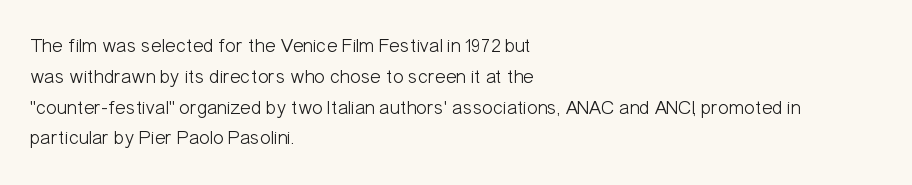
Q: Is the text bold? A: No.
Q: Is the text italic (slanted)? A: No, it is upright.
Q: Is the text underlined? A: No.
Q: How is the paragraph aligned? A: Left-aligned.
Q: Is the spacing between letters normal or unusually wide? A: Normal.
Q: Is the spacing between lines tight, normal or loose? A: Normal.
